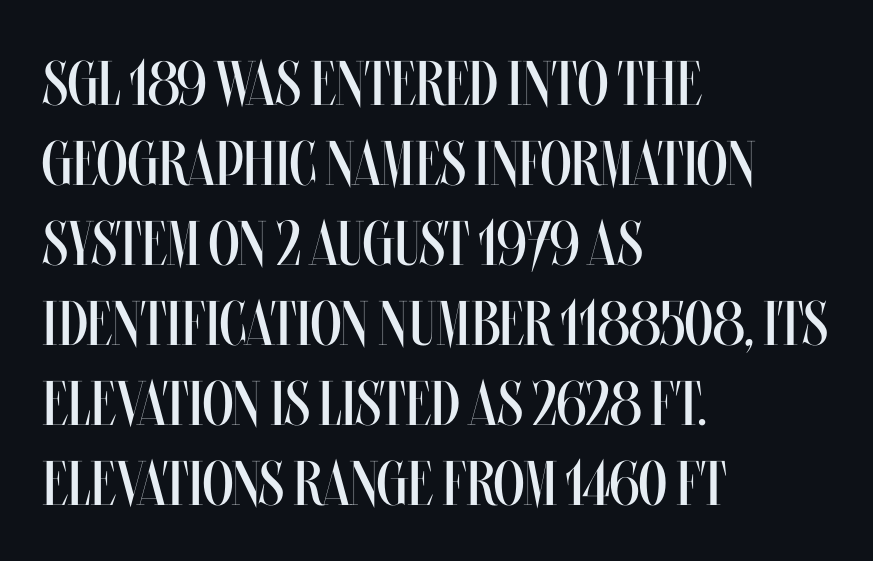
Q: Is the text bold? A: No.
Q: Is the text italic (slanted)? A: No, it is upright.
Q: Is the text underlined? A: No.
Q: How is the paragraph aligned? A: Left-aligned.
Q: Is the spacing between letters normal or unusually wide? A: Normal.
Q: Is the spacing between lines tight, normal or loose? A: Normal.
Q: Width (condensed, normal, or wide)? A: Condensed.
Q: Stroke contrast? A: Medium.
Q: x-height? A: Large.
Q: Monospaced? A: No.
